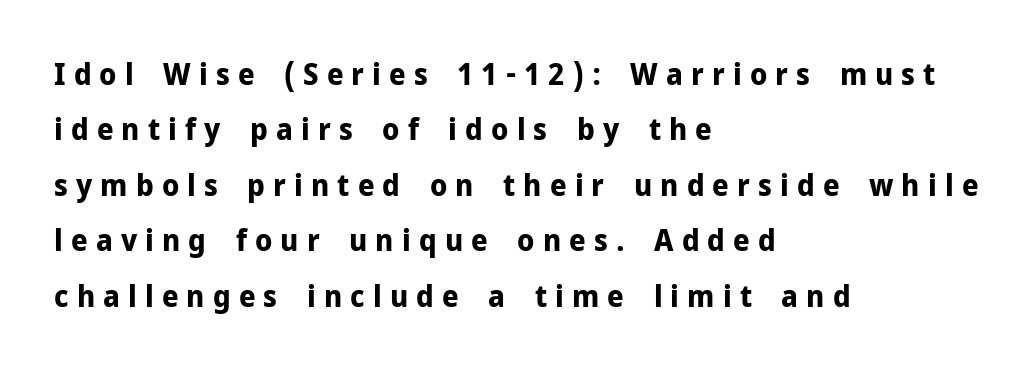
The glyphs in this specimen are sans serif. The paragraph has a hard left edge and a soft right edge. The specimen omits any rule beneath the text block's lines. A typesetter would mark this as roman, not italic. Note the varied advance widths — an 'i' is clearly narrower than an 'm'. Chunky letters — that's bold for sure.
